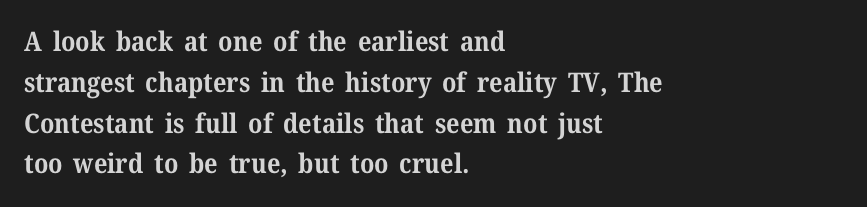
Q: Is the text bold? A: Yes.
Q: Is the text italic (slanted)? A: No, it is upright.
Q: Is the text underlined? A: No.
Q: How is the paragraph aligned? A: Left-aligned.
Q: Is the spacing between letters normal or unusually wide? A: Normal.
Q: Is the spacing between lines tight, normal or loose? A: Normal.
